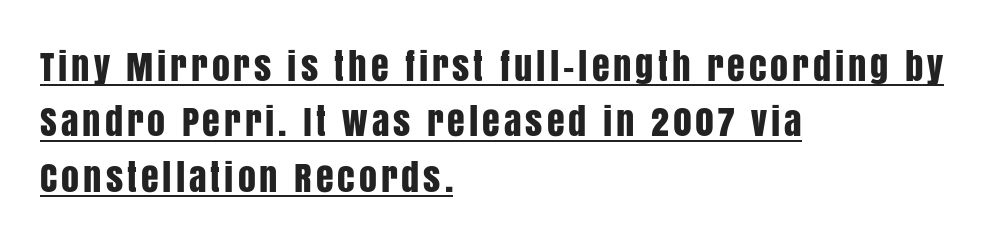
{"serif": "no", "italic": "no", "width": "condensed", "stroke_contrast": "low", "x_height": "large", "monospaced": "no", "underline": "yes", "align": "left", "line_spacing": "normal", "line_spacing_ratio": 1.54, "glyph_px": 36}
